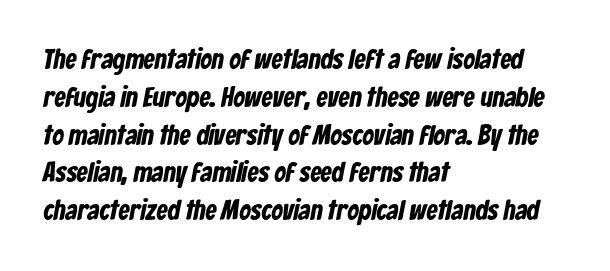
The image shows 28 px condensed sans-serif type; set left-aligned, normal line spacing (1.35x), normal letter spacing, not underlined; low stroke contrast and a medium x-height.
